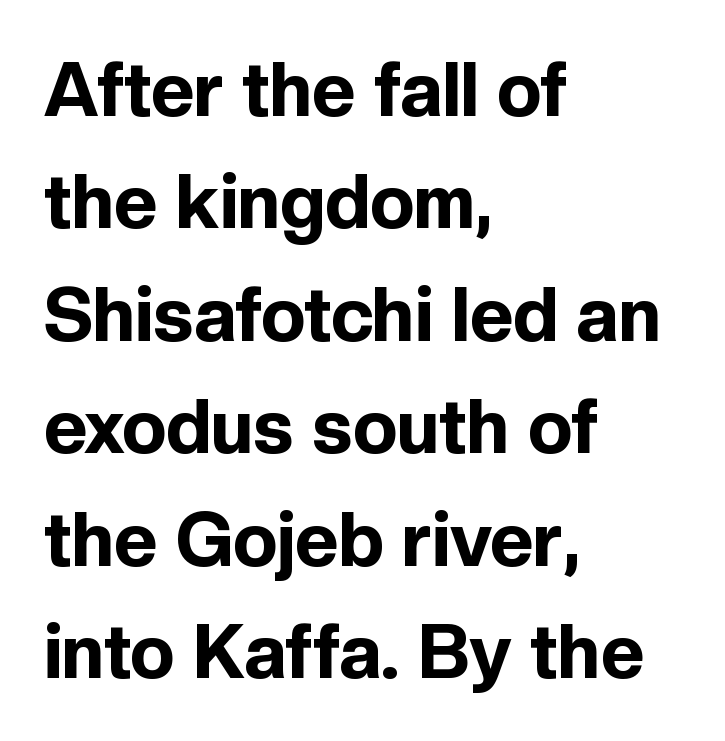
The image shows 75 px bold sans-serif type, upright; set left-aligned, normal line spacing (1.5x), normal letter spacing, not underlined; a medium x-height.
